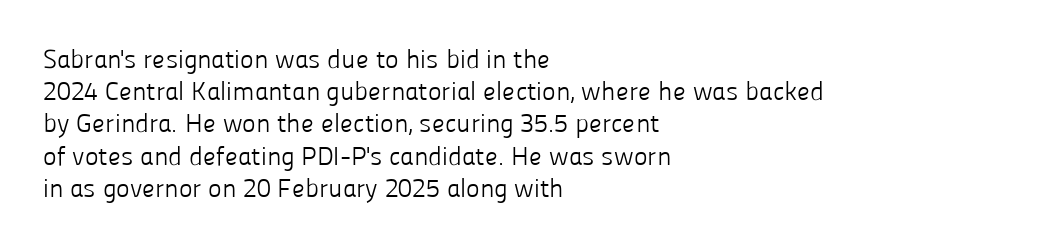
The image shows 26 px text type, upright; set left-aligned, line spacing 1.24x, normal letter spacing, not underlined.
